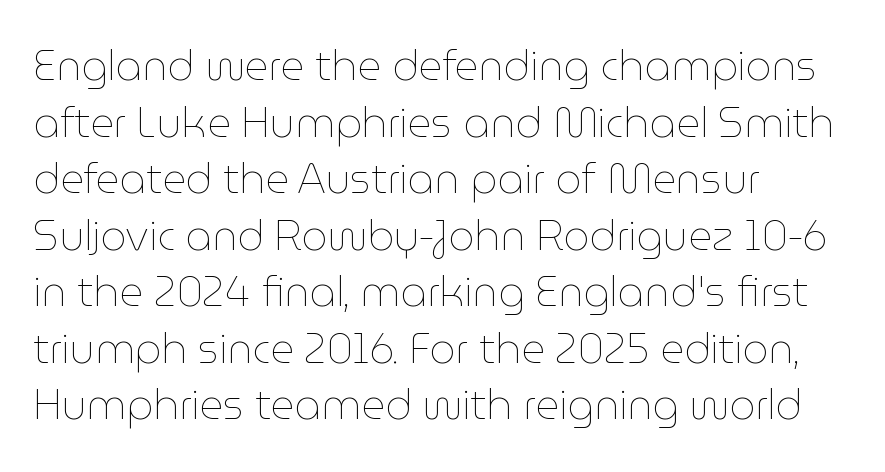
The image shows 41 px thin type, upright; set left-aligned, normal line spacing (1.38x), normal letter spacing, not underlined; low stroke contrast and a medium x-height.
